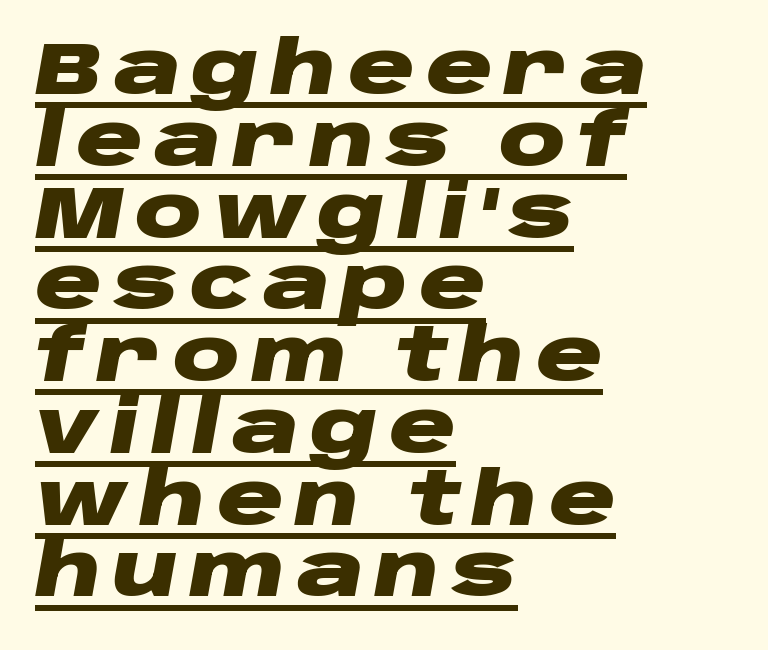
Q: Is the text bold? A: Yes.
Q: Is the text italic (slanted)? A: Yes, it leans right by about 10 degrees.
Q: Is the text underlined? A: Yes.
Q: How is the paragraph aligned? A: Left-aligned.
Q: Is the spacing between lines tight, normal or loose? A: Tight.
Q: Width (condensed, normal, or wide)? A: Wide.
Q: Stroke contrast? A: Low.
Q: x-height? A: Large.
Q: Monospaced? A: No.
